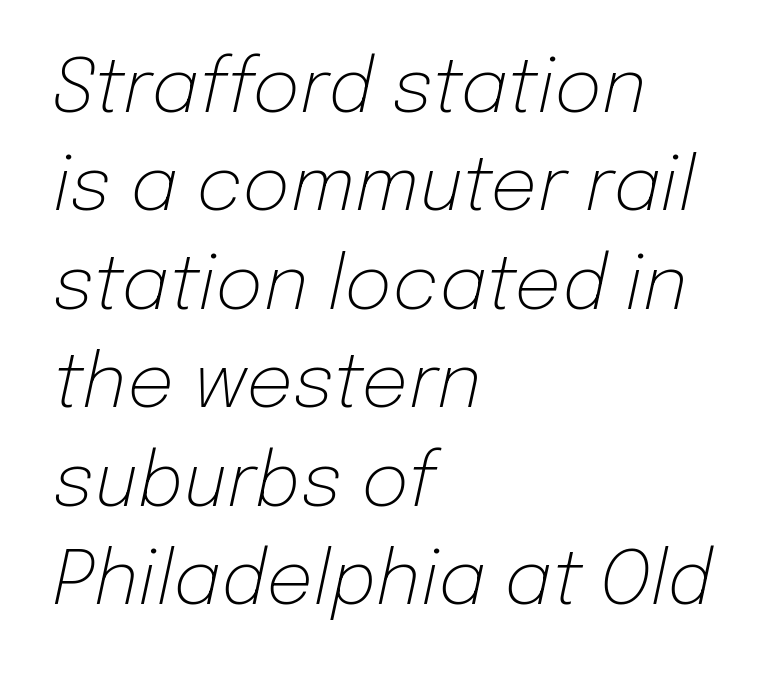
The image shows 74 px light type, italic (leaning right); set left-aligned, normal line spacing (1.33x), normal letter spacing, not underlined; low stroke contrast and a medium x-height.
